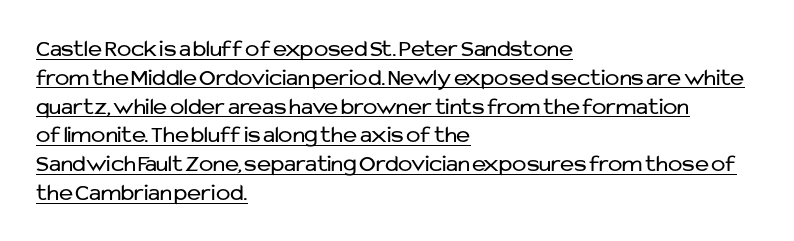
Q: Is the text bold? A: No.
Q: Is the text italic (slanted)? A: No, it is upright.
Q: Is the text underlined? A: Yes.
Q: How is the paragraph aligned? A: Left-aligned.
Q: Is the spacing between letters normal or unusually wide? A: Normal.
